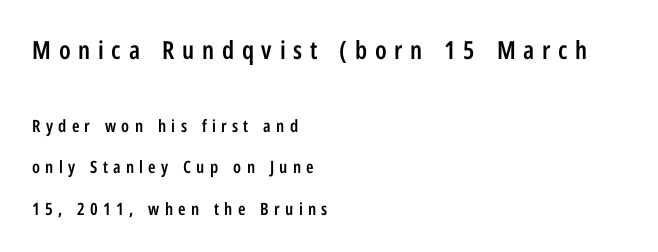
This is the in-between weight designers call semibold or demi. The passage shown has open, widely tracked lettering throughout. No italicization has been applied; the sample stays upright. Is the block centered? No — it sits flush against the left margin. Does the bottom block carry the larger type? No, the top block does. Lines of text with bare space underneath.
